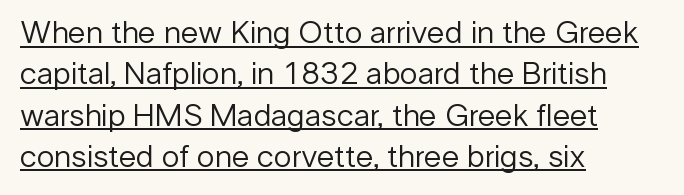
Caption: lettering with a line underneath. Spacing verdict: proportional, widths tailored to each character. When letters stand straight like this, we call the style roman or upright. Typeset ragged right — the left edge is the straight one. Nothing unusual about the tracking: characters are spaced as the font intends.
